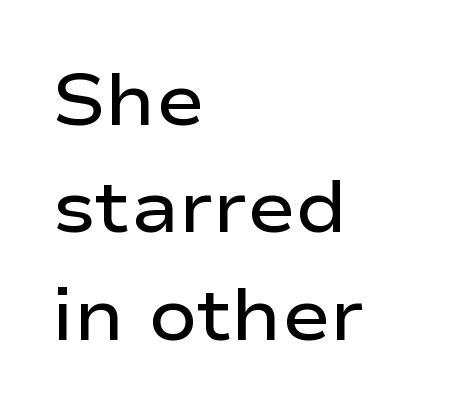
{"serif": "no", "italic": "no", "bold": "semi", "weight": "semibold", "width": "wide", "stroke_contrast": "low", "x_height": "medium", "monospaced": "no", "underline": "no", "align": "left", "line_spacing": "normal", "line_spacing_ratio": 1.49, "letter_spacing": "normal", "letter_spacing_em": 0.0, "glyph_px": 72}
